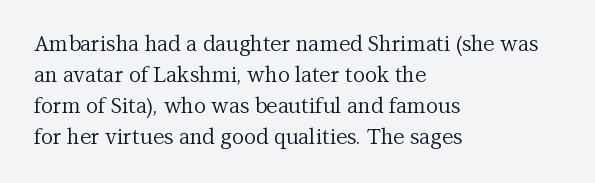
Q: Is the text bold? A: No.
Q: Is the text italic (slanted)? A: No, it is upright.
Q: Is the text underlined? A: No.
Q: How is the paragraph aligned? A: Left-aligned.
Q: Is the spacing between letters normal or unusually wide? A: Normal.
Q: Is the spacing between lines tight, normal or loose? A: Normal.
